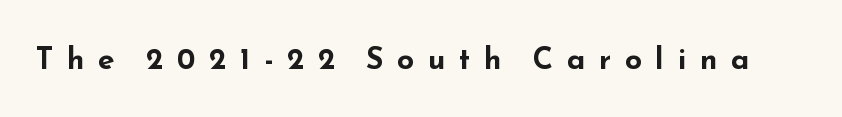
{"serif": "no", "italic": "no", "bold": "yes", "weight": "bold", "width": "wide", "stroke_contrast": "low", "x_height": "small", "monospaced": "no", "underline": "no", "letter_spacing": "wide", "letter_spacing_em": 0.45, "glyph_px": 30}
